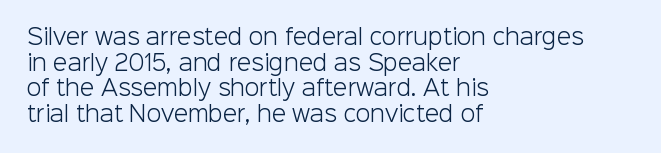
Q: Is the text bold? A: No.
Q: Is the text italic (slanted)? A: No, it is upright.
Q: Is the text underlined? A: No.
Q: How is the paragraph aligned? A: Left-aligned.
Q: Is the spacing between letters normal or unusually wide? A: Normal.
